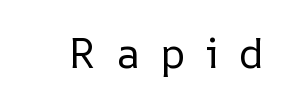
Note the varied advance widths — an 'i' is clearly narrower than an 'm'. This sample uses expanded letter spacing, leaving extra air between glyphs. Tall strokes in this sample are plumb rather than angled. Decoration check: the copy has no underline.
